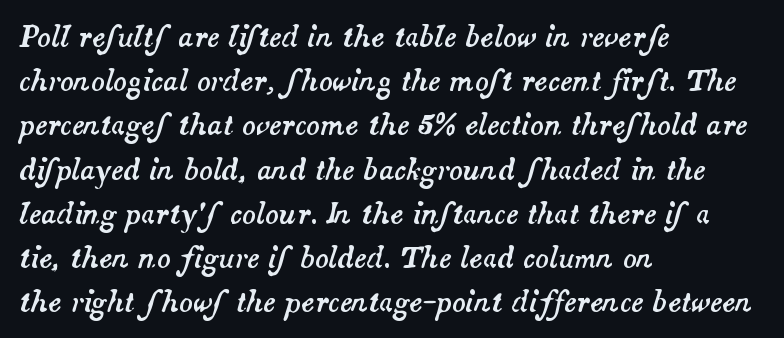
Q: Is the text italic (slanted)? A: Yes, it leans right by about 14 degrees.
Q: Is the text underlined? A: No.
Q: How is the paragraph aligned? A: Left-aligned.
Q: Is the spacing between letters normal or unusually wide? A: Normal.
Q: Is the spacing between lines tight, normal or loose? A: Normal.
Q: Width (condensed, normal, or wide)? A: Normal.
Q: Stroke contrast? A: Medium.
Q: x-height? A: Small.
Q: Monospaced? A: No.
